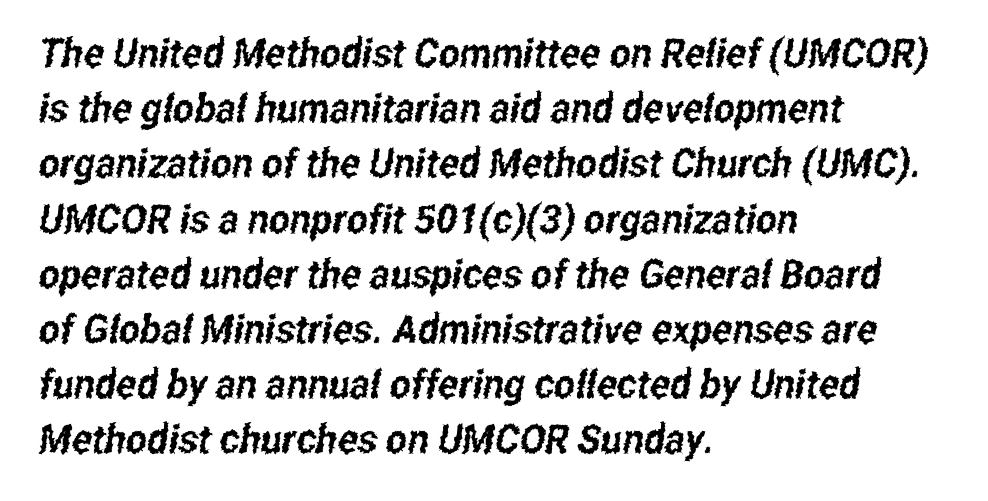
The space between consecutive lines is moderate. Descenders hang freely into open space. The typeface chosen for these lines omits serifs. This rendering leaves character spacing at its baseline value. Notice how the passage keeps a crisp vertical edge on the left only.
